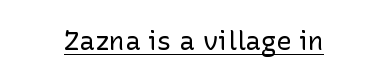
Short note: letters normally spaced. Is this a heavy cut? Hardly; it is regular or lighter. This sample uses an upright cut, with every glyph sitting square on the baseline. Is there an underline? Yes — a line sits under the letters.
